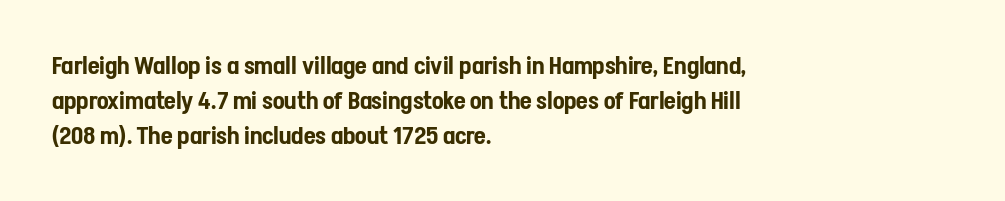
{"italic": "no", "underline": "no", "align": "left", "line_spacing": "normal", "line_spacing_ratio": 1.45, "letter_spacing": "normal", "letter_spacing_em": 0.0, "glyph_px": 24}
